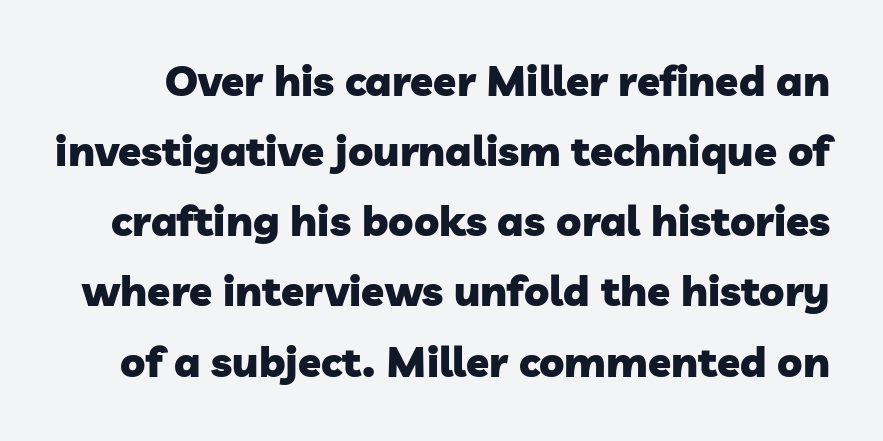
{"serif": "no", "bold": "yes", "weight": "heavy", "width": "normal", "stroke_contrast": "low", "x_height": "medium", "monospaced": "no", "underline": "no", "line_spacing": "normal", "line_spacing_ratio": 1.67, "letter_spacing": "normal", "letter_spacing_em": 0.0, "glyph_px": 42}
